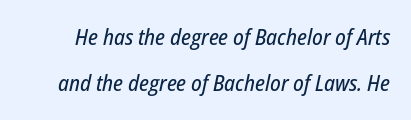
{"italic": "yes", "lean": "right", "slant_degrees": 12, "underline": "no", "line_spacing": "loose", "line_spacing_ratio": 2.11, "letter_spacing": "normal", "letter_spacing_em": 0.0, "glyph_px": 22}
